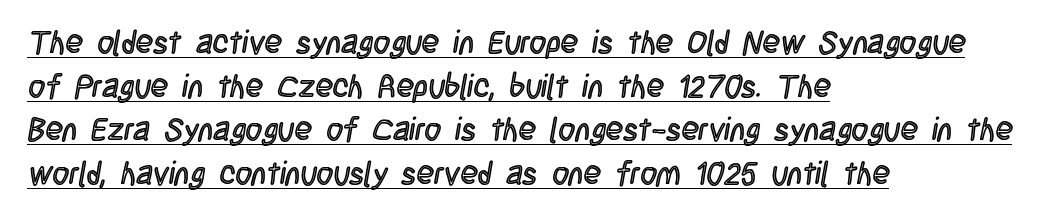
{"width": "condensed", "x_height": "large", "monospaced": "no", "underline": "yes", "align": "left", "line_spacing": "normal", "line_spacing_ratio": 1.36, "letter_spacing": "normal", "letter_spacing_em": 0.0, "glyph_px": 32}
